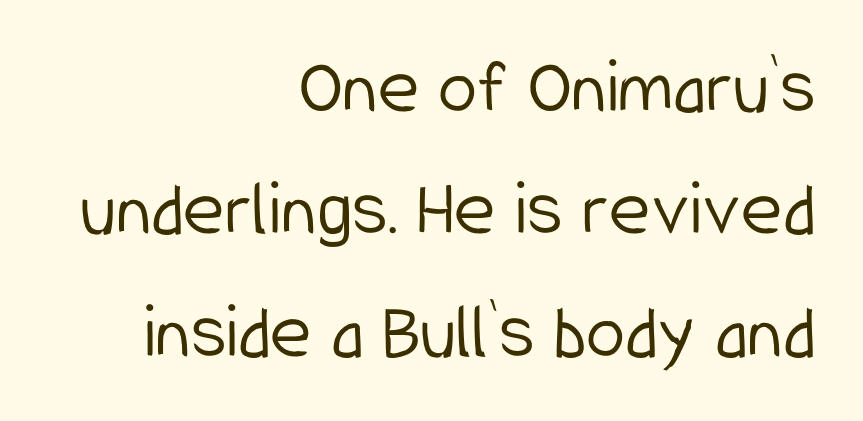
The baseline area is clear. The lettering holds an erect, upright posture throughout. Horizontal alignment here is rightward, an uncommon choice for prose. You could not count columns in this text — the font is proportionally spaced. Honestly, the letter spacing is just normal — you wouldn't notice it.
